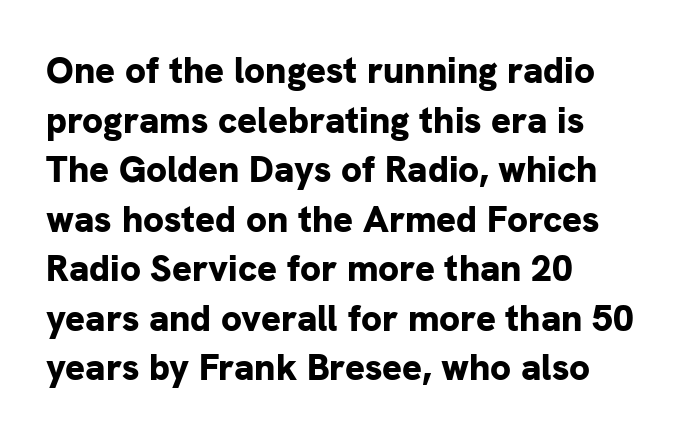
The image shows 37 px bold sans-serif type, upright; set left-aligned, normal line spacing (1.34x), normal letter spacing, not underlined; low stroke contrast and a medium x-height.
